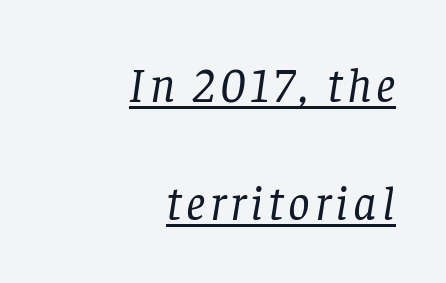
{"serif": "yes", "italic": "yes", "lean": "right", "slant_degrees": 8, "bold": "no", "weight": "regular", "width": "normal", "stroke_contrast": "low", "x_height": "large", "monospaced": "no", "underline": "yes", "align": "right", "line_spacing": "loose", "line_spacing_ratio": 2.46, "glyph_px": 48}
